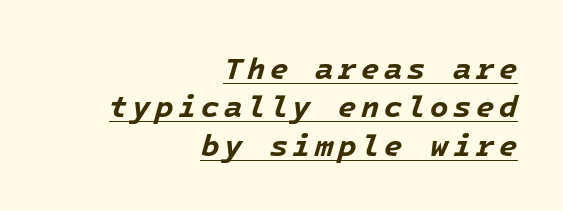
How would I describe the line gaps? Plain and ordinary. Quick note: italic. Every word sits above its own underline. Does the weight exceed regular? Yes, all the way to bold.
